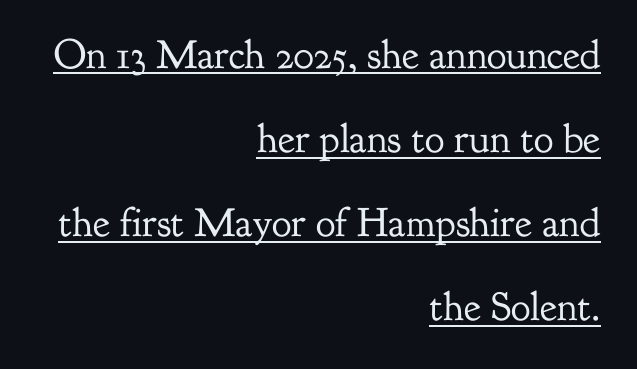
No extra tracking has been applied to these lines. The designer went with a serif here, giving each stem small feet. Do the letters lean? They stand straight. This reads as an unemphasized weight, regular at the heaviest. The passage is arranged like a letterhead date or caption credit — flush right.
